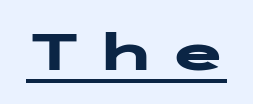
{"serif": "no", "italic": "no", "bold": "yes", "weight": "heavy", "width": "wide", "stroke_contrast": "low", "x_height": "medium", "underline": "yes", "letter_spacing": "wide", "letter_spacing_em": 0.31, "glyph_px": 51}
